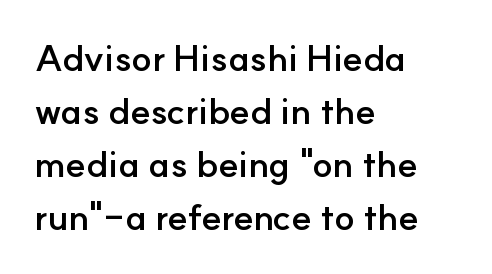
Q: Is the text bold? A: Yes.
Q: Is the text italic (slanted)? A: No, it is upright.
Q: Is the typeface a serif or a sans-serif typeface? A: Sans-serif.
Q: Is the text underlined? A: No.
Q: How is the paragraph aligned? A: Left-aligned.
Q: Is the spacing between letters normal or unusually wide? A: Normal.
Q: Is the spacing between lines tight, normal or loose? A: Normal.
Q: Width (condensed, normal, or wide)? A: Normal.
Q: Stroke contrast? A: Low.
Q: x-height? A: Small.
Q: Monospaced? A: No.
